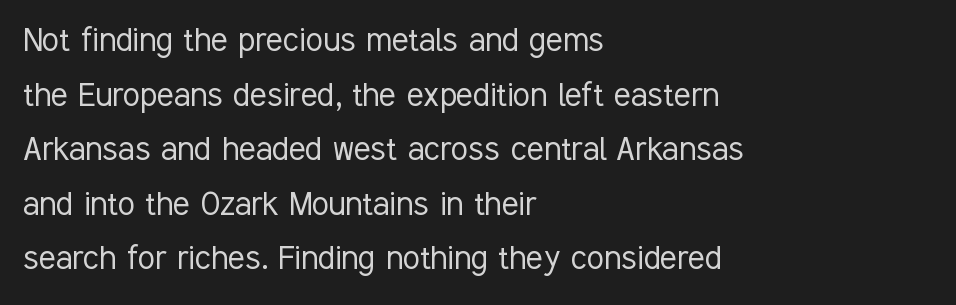
Q: Is the text bold? A: No.
Q: Is the text italic (slanted)? A: No, it is upright.
Q: Is the typeface a serif or a sans-serif typeface? A: Sans-serif.
Q: Is the text underlined? A: No.
Q: How is the paragraph aligned? A: Left-aligned.
Q: Is the spacing between letters normal or unusually wide? A: Normal.
Q: Is the spacing between lines tight, normal or loose? A: Normal.
Q: Width (condensed, normal, or wide)? A: Condensed.
Q: Stroke contrast? A: Low.
Q: x-height? A: Medium.
Q: Monospaced? A: No.
